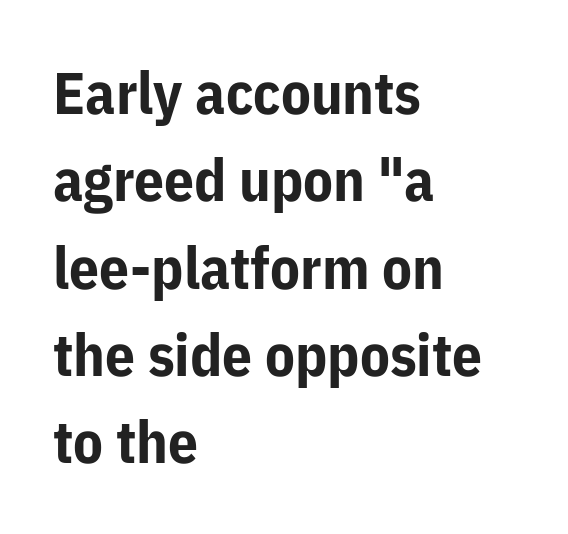
Q: Is the text bold? A: Yes.
Q: Is the text italic (slanted)? A: No, it is upright.
Q: Is the typeface a serif or a sans-serif typeface? A: Sans-serif.
Q: Is the text underlined? A: No.
Q: How is the paragraph aligned? A: Left-aligned.
Q: Is the spacing between letters normal or unusually wide? A: Normal.
Q: Is the spacing between lines tight, normal or loose? A: Normal.
Q: Width (condensed, normal, or wide)? A: Normal.
Q: Stroke contrast? A: Low.
Q: x-height? A: Medium.
Q: Monospaced? A: No.
